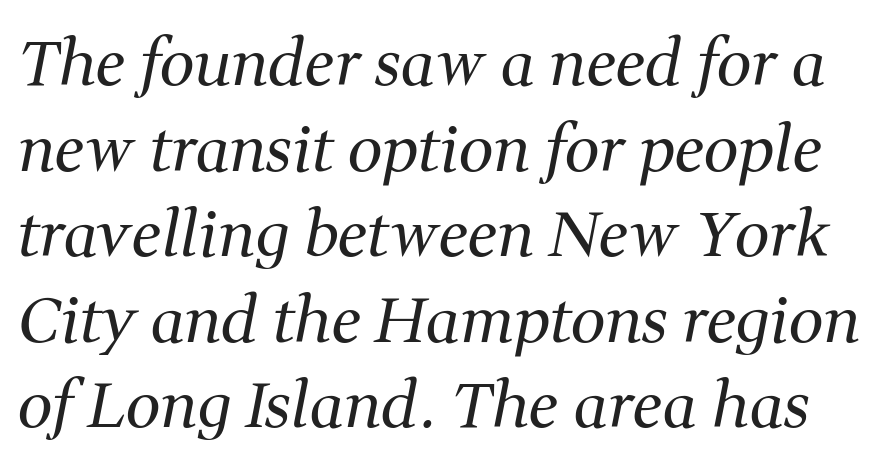
The image shows 62 px regular-weight serif type, italic (leaning right); set normal line spacing (1.38x), normal letter spacing, not underlined; medium stroke contrast and a medium x-height.
